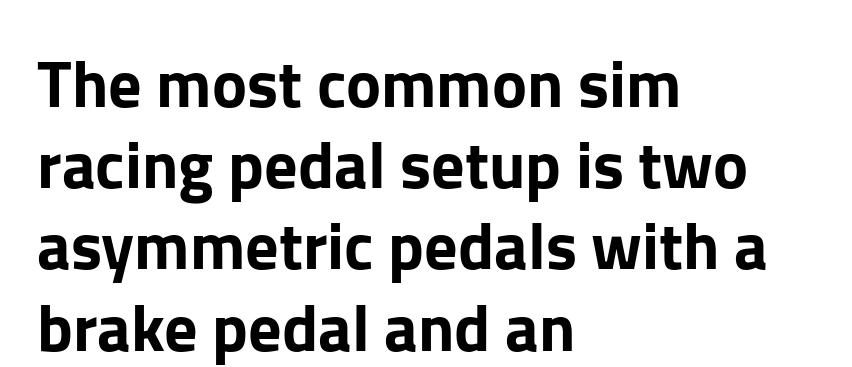
{"serif": "no", "italic": "no", "width": "normal", "stroke_contrast": "low", "x_height": "medium", "monospaced": "no", "underline": "no", "align": "left", "line_spacing_ratio": 1.23, "letter_spacing": "normal", "letter_spacing_em": 0.0, "glyph_px": 66}
